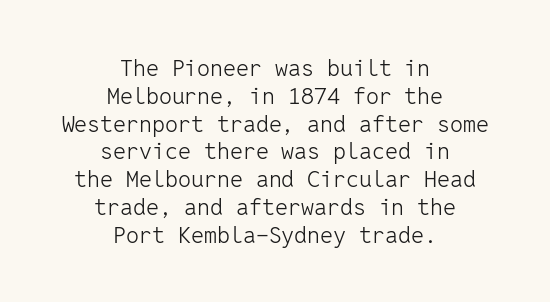
Rendered with straight, roman letterforms. Underline: absent. Between one letter and the next there's only the usual sliver of space. Each line is balanced around a shared central axis.
